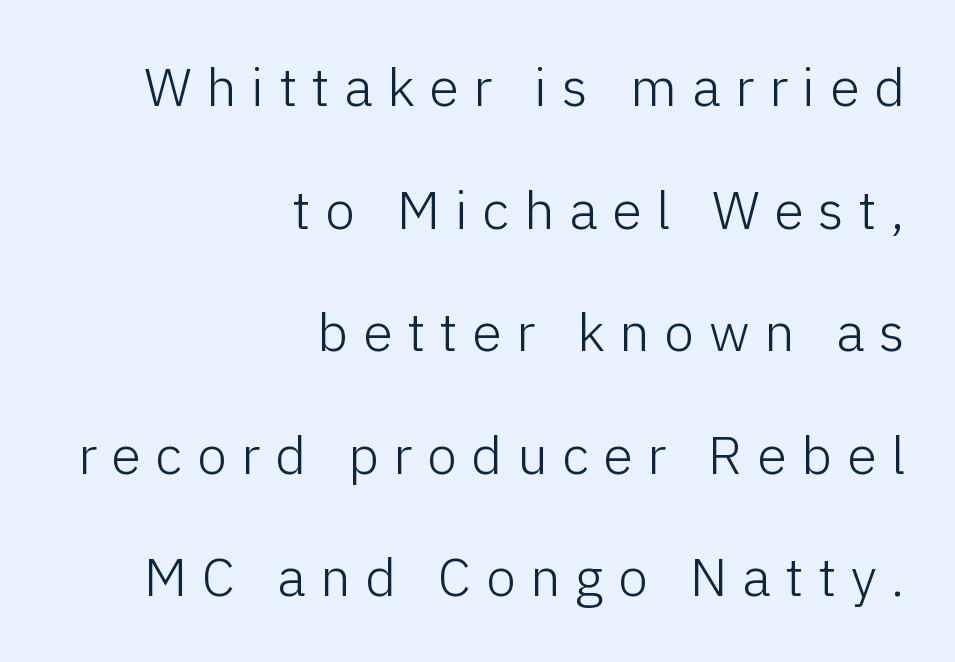
The image shows 54 px light sans-serif type, upright; set right-aligned, loose line spacing (2.27x), unusually wide letter spacing (+0.27 em), not underlined; low stroke contrast and a medium x-height.
